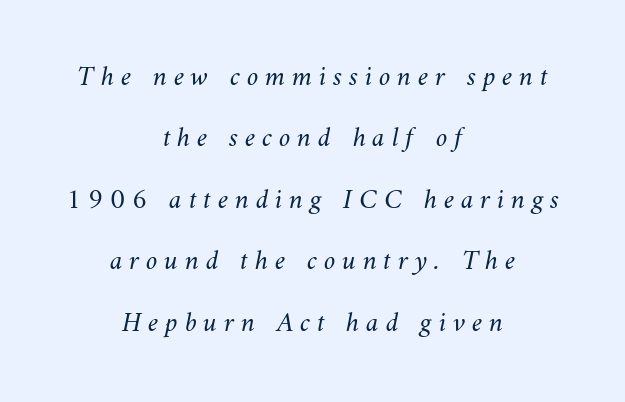
Do the characters align in a grid? No, the font is proportional. Which margin do the lines hug? Neither — every line sits in the middle. Letters have the restrained weight of plain body copy at most. Descenders hang freely into open space. What's the leading like? Stretched, with rows far apart.
